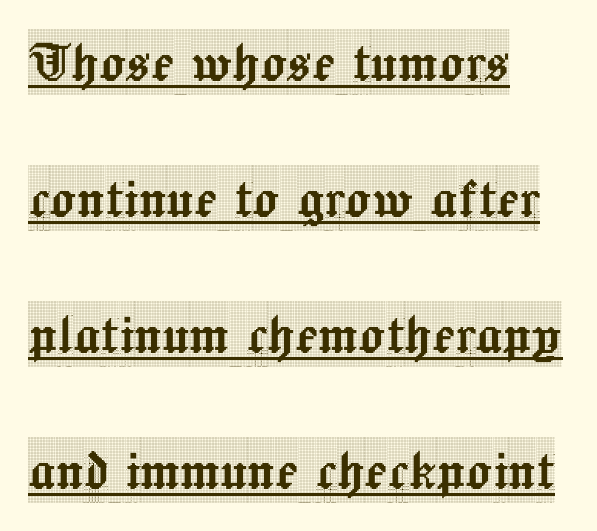
{"serif": "yes", "italic": "no", "width": "condensed", "x_height": "large", "monospaced": "no", "underline": "yes", "align": "left", "line_spacing": "loose", "line_spacing_ratio": 2.06, "letter_spacing": "normal", "letter_spacing_em": 0.0, "glyph_px": 66}
